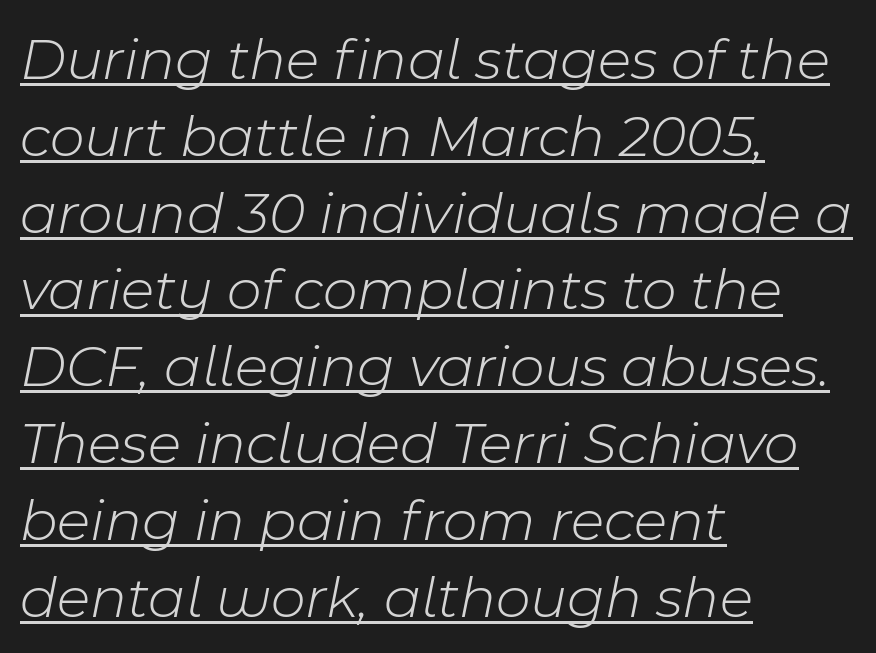
Q: Is the text bold? A: No.
Q: Is the text italic (slanted)? A: Yes, it leans right by about 11 degrees.
Q: Is the text underlined? A: Yes.
Q: How is the paragraph aligned? A: Left-aligned.
Q: Is the spacing between letters normal or unusually wide? A: Normal.
Q: Is the spacing between lines tight, normal or loose? A: Normal.
Q: Width (condensed, normal, or wide)? A: Normal.
Q: Stroke contrast? A: Low.
Q: x-height? A: Medium.
Q: Monospaced? A: No.
